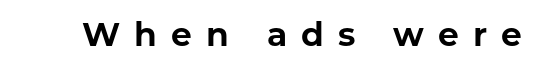
The image shows 33 px bold sans-serif type, upright; set unusually wide letter spacing (+0.43 em), not underlined; low stroke contrast and a medium x-height.
